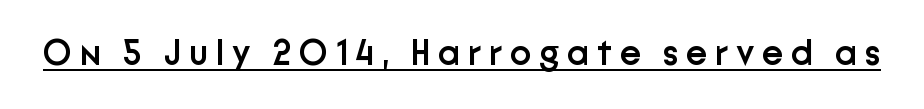
{"serif": "no", "italic": "no", "bold": "semi", "weight": "semibold", "width": "normal", "stroke_contrast": "low", "x_height": "medium", "monospaced": "no", "underline": "yes", "letter_spacing": "wide", "letter_spacing_em": 0.21, "glyph_px": 36}
